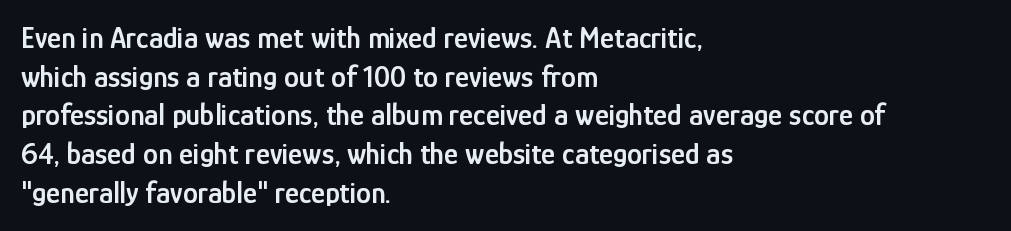
Q: Is the text bold? A: Semi-bold.
Q: Is the text italic (slanted)? A: No, it is upright.
Q: Is the typeface a serif or a sans-serif typeface? A: Sans-serif.
Q: Is the text underlined? A: No.
Q: How is the paragraph aligned? A: Left-aligned.
Q: Is the spacing between letters normal or unusually wide? A: Normal.
Q: Is the spacing between lines tight, normal or loose? A: Normal.
Q: Width (condensed, normal, or wide)? A: Condensed.
Q: Stroke contrast? A: Low.
Q: x-height? A: Medium.
Q: Monospaced? A: No.
